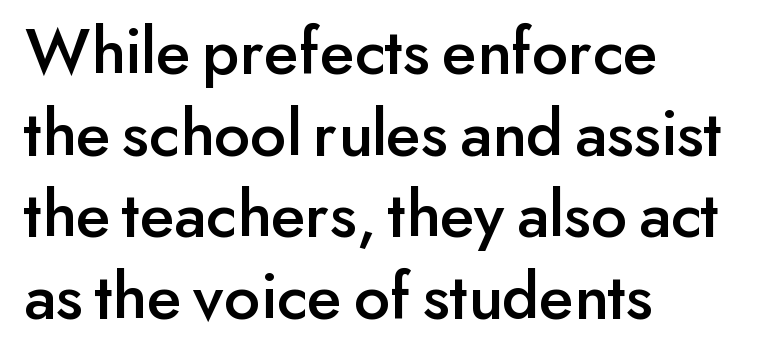
The image shows 68 px sans-serif type, upright; set left-aligned, line spacing 1.2x, normal letter spacing, not underlined; low stroke contrast and a small x-height.
